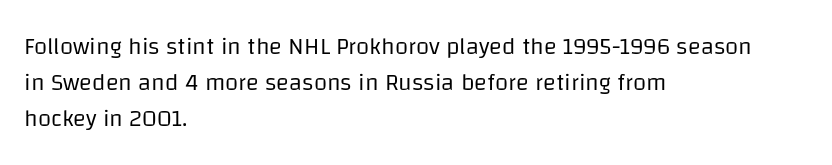
Q: Is the text bold? A: No.
Q: Is the text italic (slanted)? A: No, it is upright.
Q: Is the text underlined? A: No.
Q: How is the paragraph aligned? A: Left-aligned.
Q: Is the spacing between letters normal or unusually wide? A: Normal.
Q: Is the spacing between lines tight, normal or loose? A: Normal.
